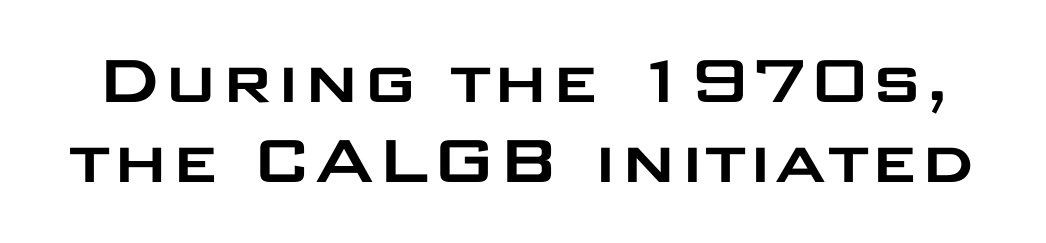
This sample uses an upright cut, with every glyph sitting square on the baseline. No word sits above an underline. Note: no serifs on the glyphs. Regarding leading, the lines here are crowded together.
